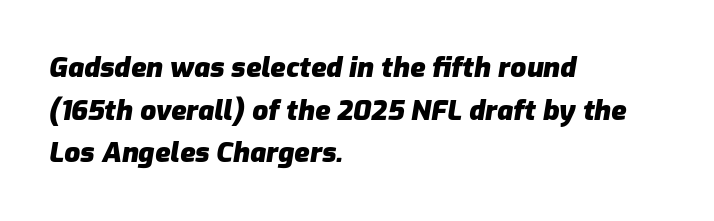
Q: Is the text bold? A: Yes.
Q: Is the text italic (slanted)? A: Yes, it leans right by about 9 degrees.
Q: Is the text underlined? A: No.
Q: How is the paragraph aligned? A: Left-aligned.
Q: Is the spacing between letters normal or unusually wide? A: Normal.
Q: Is the spacing between lines tight, normal or loose? A: Normal.
Q: Width (condensed, normal, or wide)? A: Normal.
Q: Stroke contrast? A: Low.
Q: x-height? A: Medium.
Q: Monospaced? A: No.
